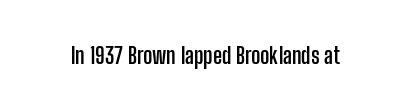
Short note: letters normally spaced. Words float on clear page, feet unadorned. The letters stand upright; this is a roman face. Heavy, bold letterforms.
